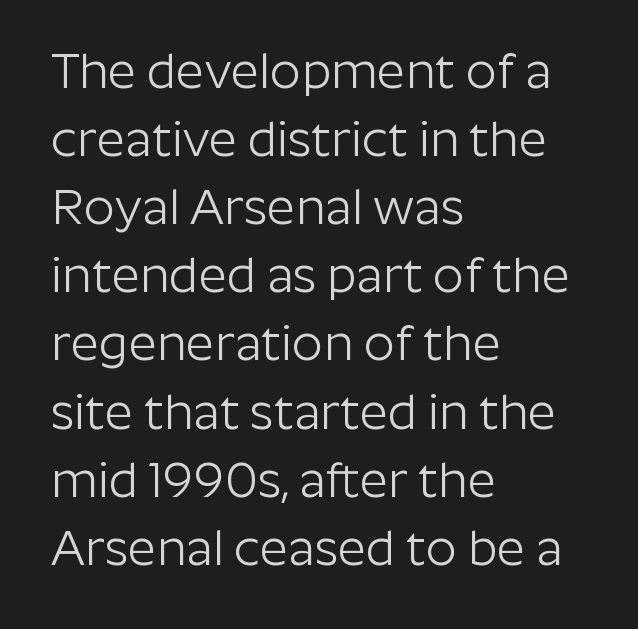
Q: Is the text bold? A: No.
Q: Is the text italic (slanted)? A: No, it is upright.
Q: Is the typeface a serif or a sans-serif typeface? A: Sans-serif.
Q: Is the text underlined? A: No.
Q: How is the paragraph aligned? A: Left-aligned.
Q: Is the spacing between letters normal or unusually wide? A: Normal.
Q: Is the spacing between lines tight, normal or loose? A: Normal.
Q: Width (condensed, normal, or wide)? A: Normal.
Q: Stroke contrast? A: Low.
Q: x-height? A: Medium.
Q: Monospaced? A: No.
